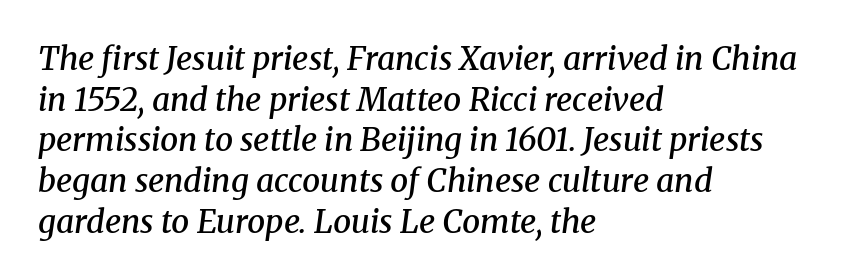
Rows of type keep a routine distance in the vertical direction. The paragraph shown leans on its left margin. The tracking reads as untouched default to a designer's eye. Moderately thickened strokes mark this as semibold type. The text carries the slant typical of an italic or oblique font.
